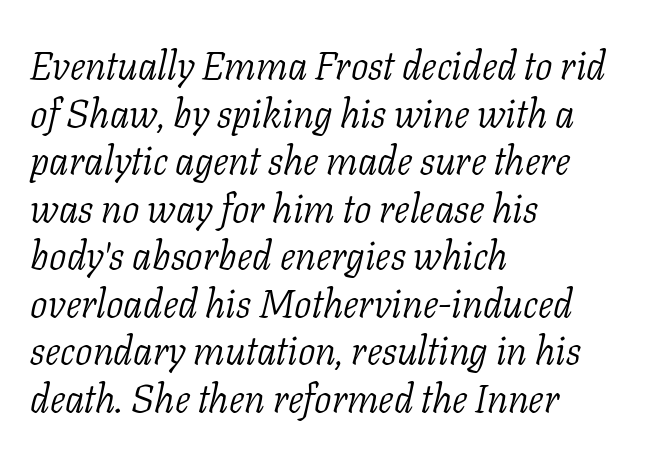
Q: Is the text bold? A: No.
Q: Is the text italic (slanted)? A: Yes, it leans right by about 11 degrees.
Q: Is the typeface a serif or a sans-serif typeface? A: Serif.
Q: Is the text underlined? A: No.
Q: How is the paragraph aligned? A: Left-aligned.
Q: Is the spacing between letters normal or unusually wide? A: Normal.
Q: Width (condensed, normal, or wide)? A: Normal.
Q: Stroke contrast? A: Low.
Q: x-height? A: Medium.
Q: Monospaced? A: No.
